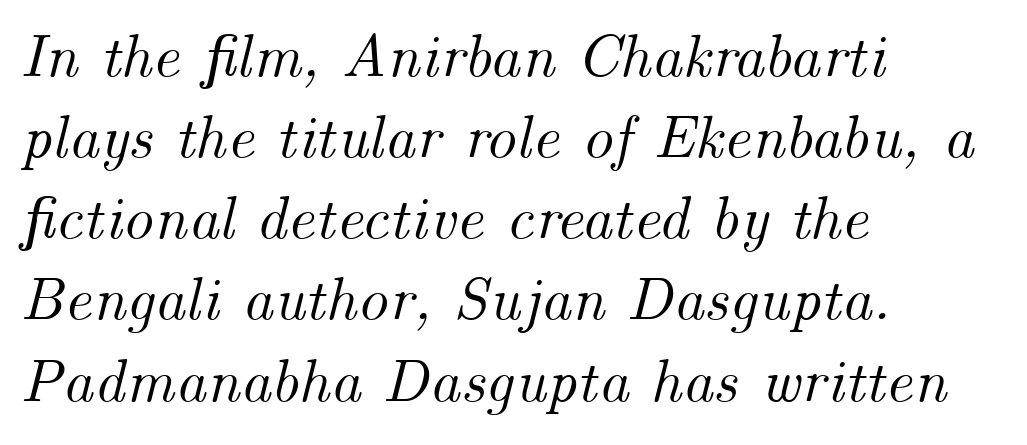
Q: Is the text italic (slanted)? A: Yes, it leans right by about 14 degrees.
Q: Is the text underlined? A: No.
Q: How is the paragraph aligned? A: Left-aligned.
Q: Is the spacing between letters normal or unusually wide? A: Normal.
Q: Is the spacing between lines tight, normal or loose? A: Normal.
Q: Width (condensed, normal, or wide)? A: Normal.
Q: Stroke contrast? A: Medium.
Q: x-height? A: Small.
Q: Monospaced? A: No.
